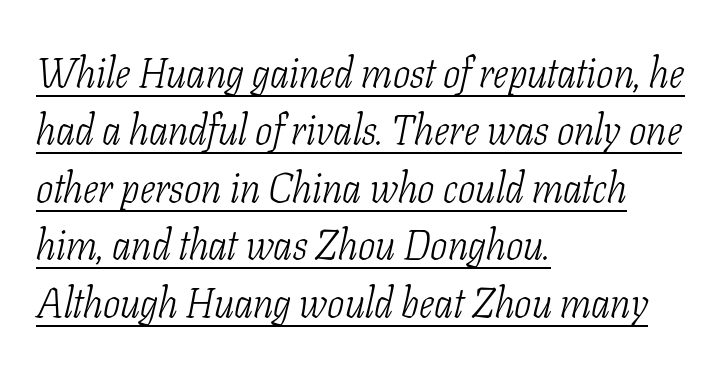
Q: Is the text bold? A: No.
Q: Is the text italic (slanted)? A: Yes, it leans right by about 11 degrees.
Q: Is the typeface a serif or a sans-serif typeface? A: Serif.
Q: Is the text underlined? A: Yes.
Q: How is the paragraph aligned? A: Left-aligned.
Q: Is the spacing between letters normal or unusually wide? A: Normal.
Q: Is the spacing between lines tight, normal or loose? A: Normal.
Q: Width (condensed, normal, or wide)? A: Condensed.
Q: Stroke contrast? A: Low.
Q: x-height? A: Medium.
Q: Monospaced? A: No.
